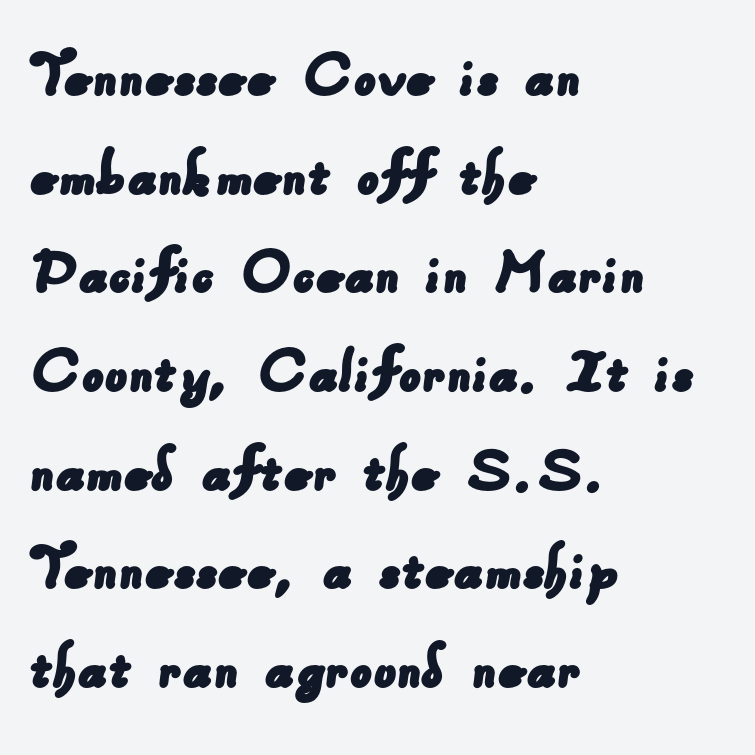
Does the copy run flush right? No — it runs flush left. Letterform terminals end flat and unadorned throughout the passage. The passage shown stacks its lines at a standard gap. These lines keep a tight, regular rhythm from letter to letter.
